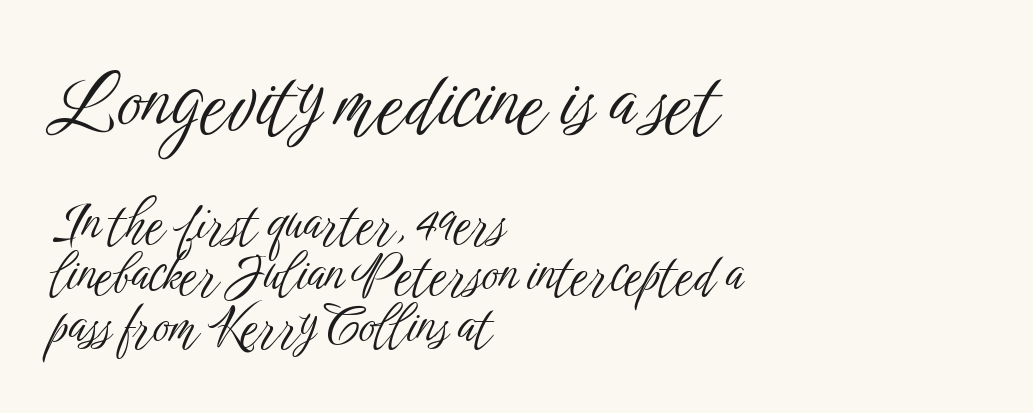
{"serif": "no", "bold": "no", "weight": "light", "width": "condensed", "stroke_contrast": "low", "x_height": "medium", "monospaced": "no", "underline": "no", "align": "left", "line_spacing": "tight", "line_spacing_ratio": 1.01, "letter_spacing": "normal", "letter_spacing_em": 0.0, "larger_block": "first", "size_ratio": 1.49, "glyph_px": 76}
